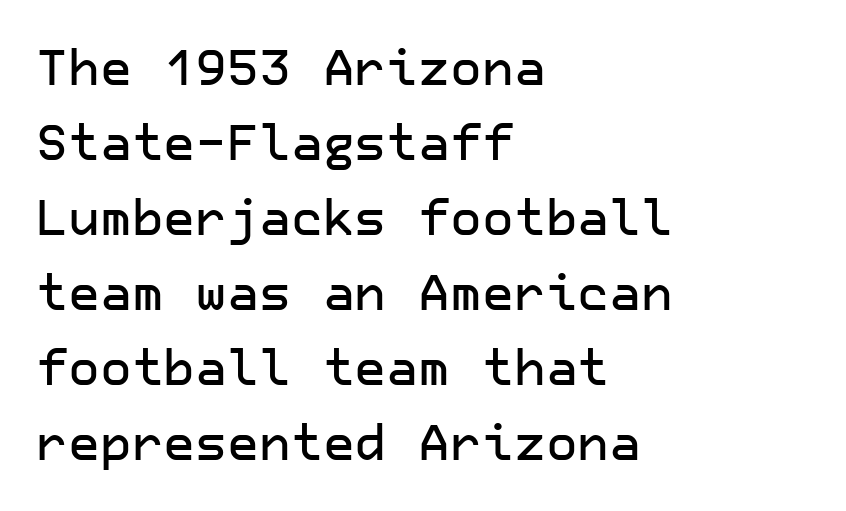
A normal amount of white space separates one row of letters from the next. Decoration check: the copy has no underline. The lettering stays uniformly vertical, giving the passage a roman look. The lines are quadded left. The tracking reads as untouched default to a designer's eye.
